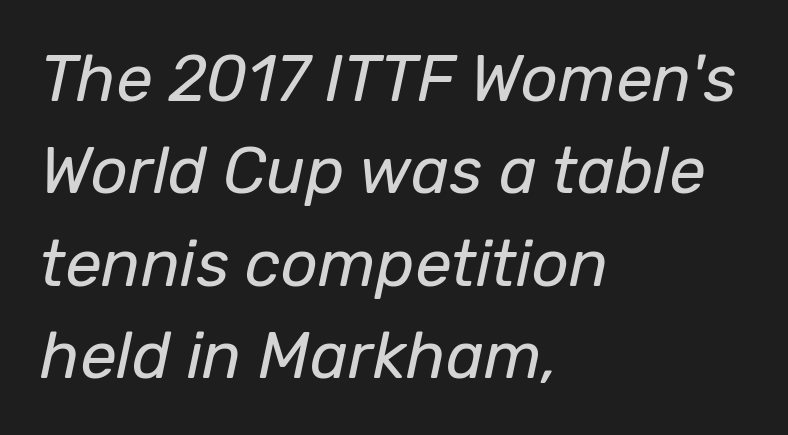
{"italic": "yes", "lean": "right", "slant_degrees": 12, "bold": "no", "weight": "regular", "width": "normal", "stroke_contrast": "low", "x_height": "medium", "monospaced": "no", "underline": "no", "align": "left", "line_spacing": "normal", "line_spacing_ratio": 1.42, "letter_spacing": "normal", "letter_spacing_em": 0.0, "glyph_px": 65}
